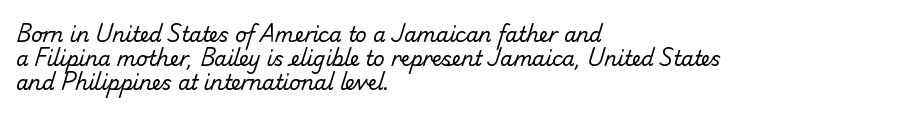
{"bold": "no", "underline": "no", "align": "left", "line_spacing_ratio": 1.21, "letter_spacing": "normal", "letter_spacing_em": 0.0, "glyph_px": 20}
